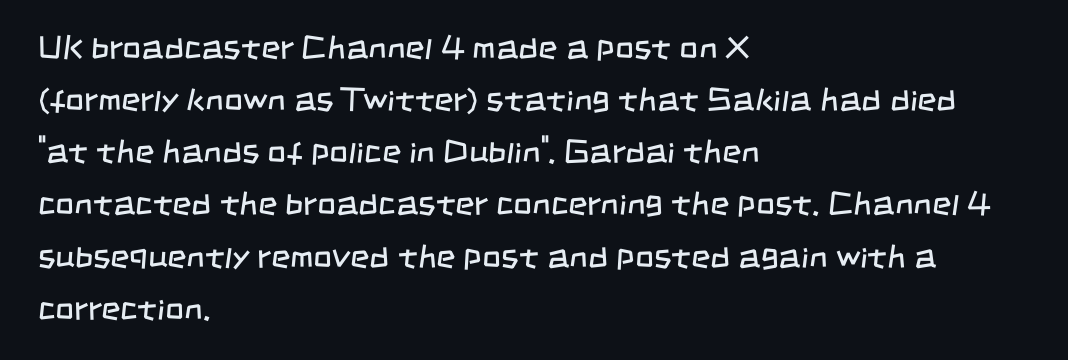
{"serif": "no", "bold": "no", "weight": "regular", "width": "condensed", "stroke_contrast": "low", "x_height": "large", "monospaced": "no", "underline": "no", "align": "left", "line_spacing": "normal", "line_spacing_ratio": 1.58, "letter_spacing": "normal", "letter_spacing_em": 0.0, "glyph_px": 33}
